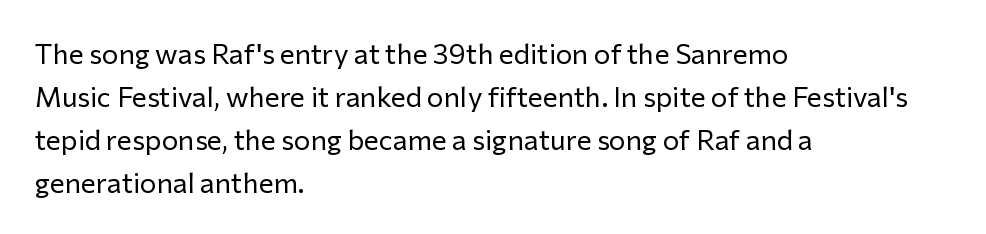
Is this a fixed-width face? No — the glyphs have proportional, varying widths. The specimen reads as upright at a glance. Notice how descenders clear the ascenders below comfortably — that's standard leading. The rendering anchors every line to the left-hand side. The letters look calm and open, with moderate or lighter stems. This rendering employs a face without finishing strokes, i.e., a sans-serif.
